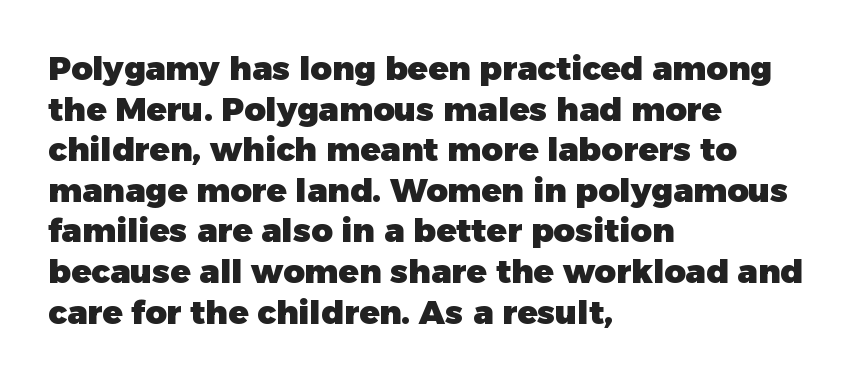
Q: Is the text bold? A: Yes.
Q: Is the text italic (slanted)? A: No, it is upright.
Q: Is the typeface a serif or a sans-serif typeface? A: Sans-serif.
Q: Is the text underlined? A: No.
Q: How is the paragraph aligned? A: Left-aligned.
Q: Is the spacing between letters normal or unusually wide? A: Normal.
Q: Width (condensed, normal, or wide)? A: Normal.
Q: Stroke contrast? A: Low.
Q: x-height? A: Medium.
Q: Monospaced? A: No.
